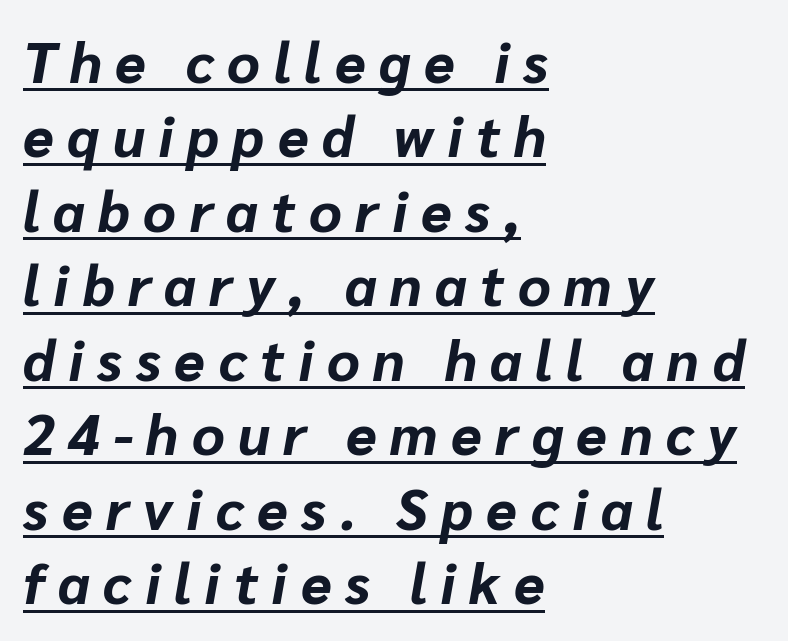
The image shows 56 px bold type, italic (leaning right); set left-aligned, normal line spacing (1.33x), unusually wide letter spacing (+0.24 em), underlined; low stroke contrast and a medium x-height.
